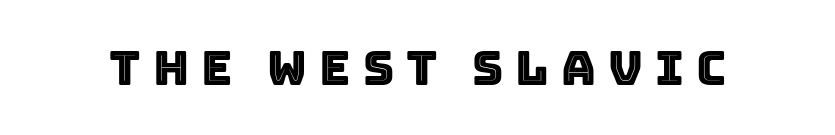
Q: Is the text italic (slanted)? A: No, it is upright.
Q: Is the text underlined? A: No.
Q: Is the spacing between letters normal or unusually wide? A: Unusually wide.
Q: Width (condensed, normal, or wide)? A: Normal.
Q: x-height? A: Large.
Q: Monospaced? A: No.
